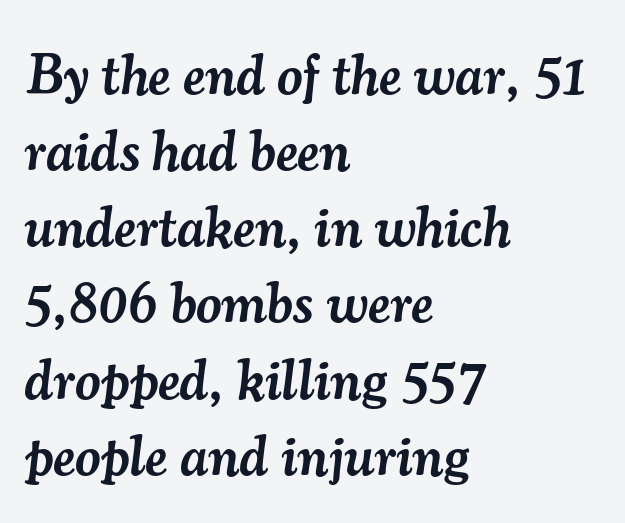
{"serif": "yes", "italic": "yes", "lean": "right", "slant_degrees": 7, "bold": "semi", "weight": "semibold", "width": "normal", "stroke_contrast": "medium", "x_height": "small", "monospaced": "no", "underline": "no", "align": "left", "line_spacing": "normal", "line_spacing_ratio": 1.36, "letter_spacing": "normal", "letter_spacing_em": 0.0, "glyph_px": 56}
